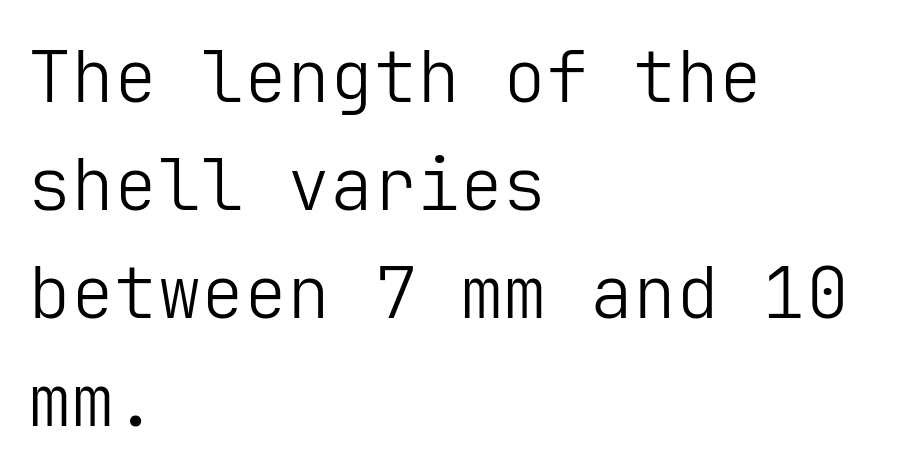
{"serif": "no", "italic": "no", "bold": "no", "weight": "light", "width": "normal", "stroke_contrast": "low", "x_height": "medium", "underline": "no", "align": "left", "line_spacing": "normal", "line_spacing_ratio": 1.5, "letter_spacing": "normal", "letter_spacing_em": 0.0, "glyph_px": 72}
